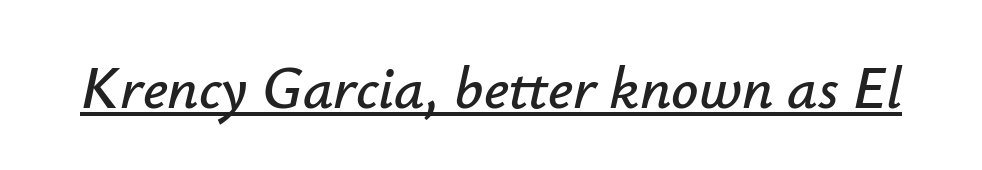
{"italic": "yes", "lean": "right", "slant_degrees": 12, "width": "normal", "stroke_contrast": "low", "x_height": "small", "monospaced": "no", "underline": "yes", "letter_spacing": "normal", "letter_spacing_em": 0.0, "glyph_px": 60}
